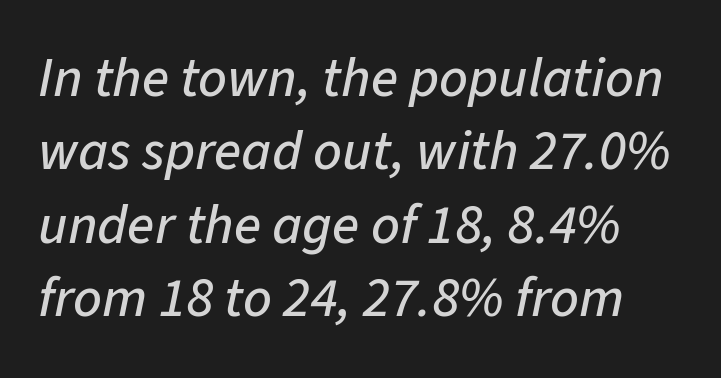
The image shows 56 px text type, italic (leaning right); set normal line spacing (1.31x), normal letter spacing, not underlined; low stroke contrast and a medium x-height.
